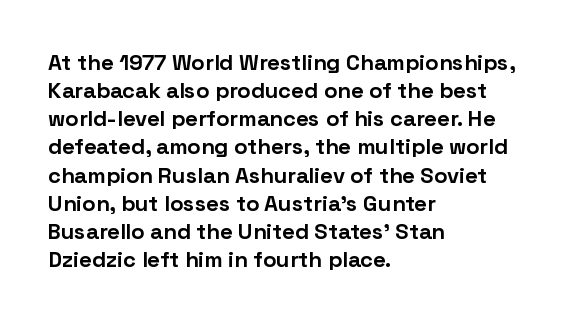
The passage is arranged the way most books set body copy — flush left. No word sits above an underline. Nobody touched the tracking dial on this one. Stroke thickness is high; the sample reads as a true bold.
